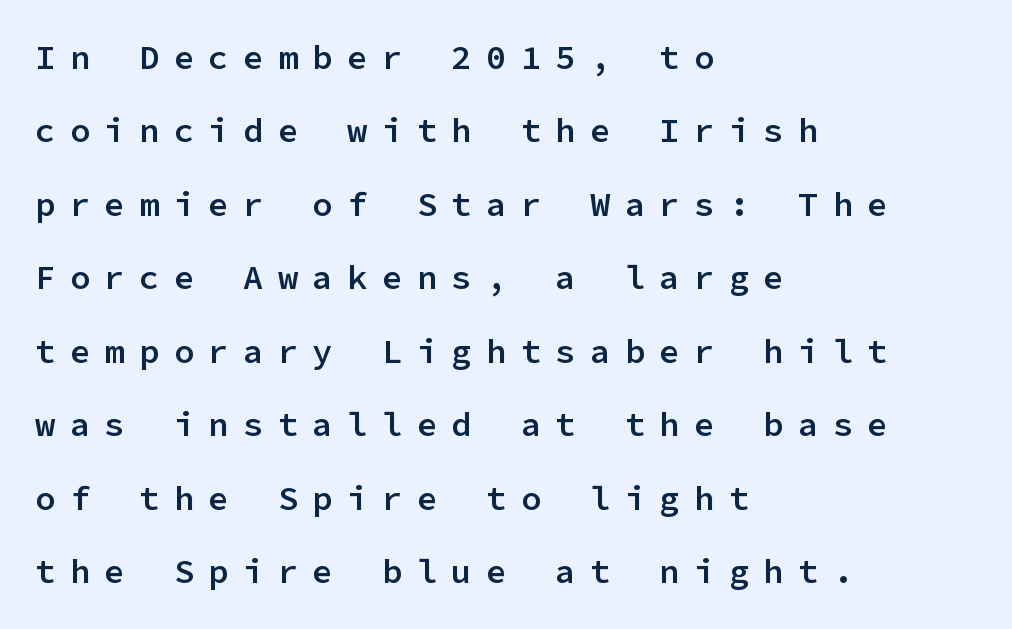
The baseline area is clear. Honestly, the letter spacing is so wide it's the main thing you notice. A typesetter would label this face a sans. Italic: no, the glyphs are upright roman. Stroke thickness is moderately raised; the sample reads as semibold. The rendering uses typewriter-style spacing with identical character cells.
